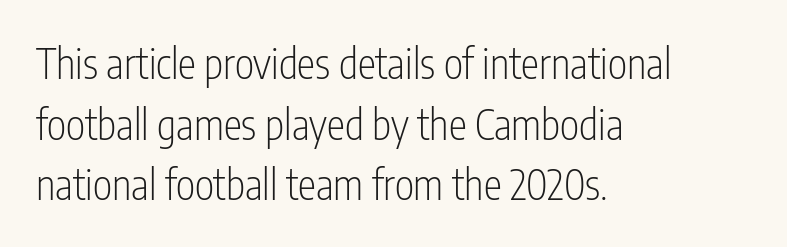
The weight tops out at a normal text grade. Rule under the text: the space is simply empty. If you measured baseline to baseline, you'd find a middling distance. The lettering holds an erect, upright posture throughout. Line beginnings align vertically; line endings do not.
